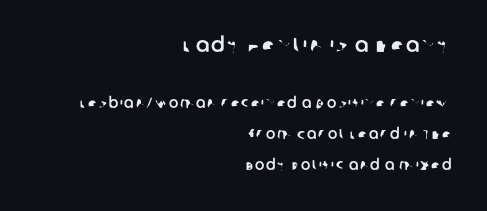
The image shows 20 px text type; set right-aligned, loose line spacing (2.23x), not underlined; the first (top) block is 1.43x larger.
